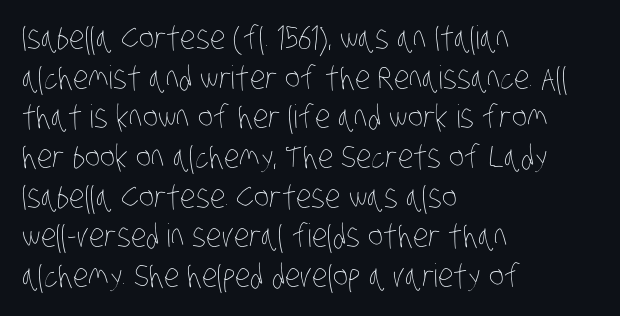
Q: Is the text bold? A: No.
Q: Is the text underlined? A: No.
Q: How is the paragraph aligned? A: Left-aligned.
Q: Is the spacing between letters normal or unusually wide? A: Normal.
Q: Width (condensed, normal, or wide)? A: Condensed.
Q: Stroke contrast? A: Low.
Q: x-height? A: Large.
Q: Monospaced? A: No.
